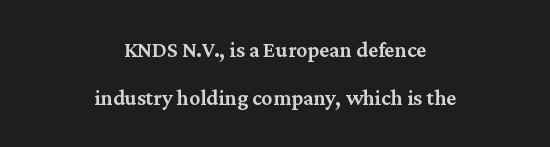
This rendering features lettering with no underline. Firm but not heavy-handed strokes: this text is semibold. Caption: multi-line text, centered on the measure. Compared with typical body copy, the letter spacing here is the same. This is the regular roman posture of the typeface. A great deal of white space separates one row of letters from the next.
